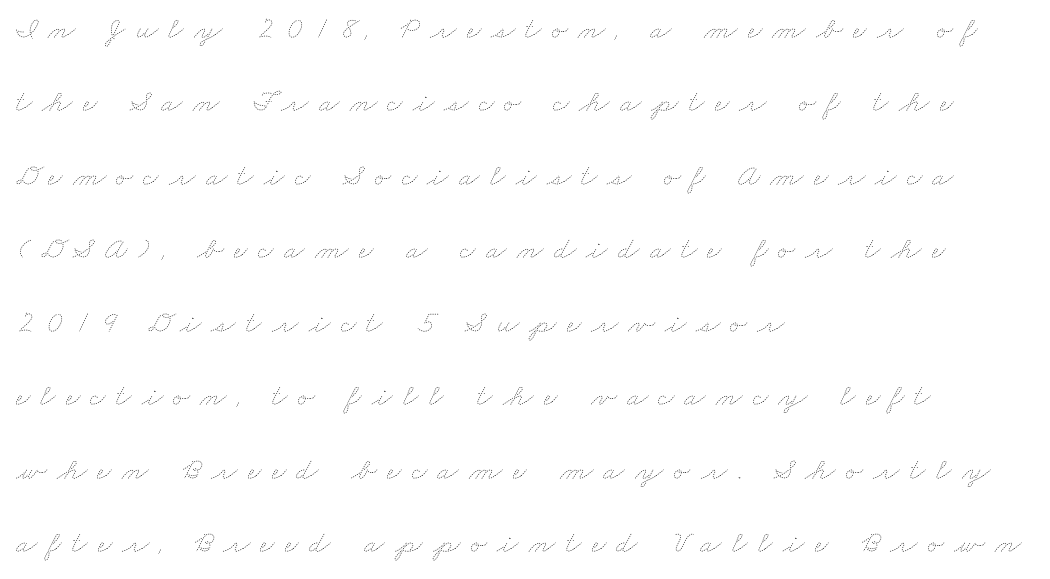
Q: Is the text bold? A: No.
Q: Is the text underlined? A: No.
Q: How is the paragraph aligned? A: Left-aligned.
Q: Is the spacing between letters normal or unusually wide? A: Unusually wide.
Q: Is the spacing between lines tight, normal or loose? A: Loose.
Q: Width (condensed, normal, or wide)? A: Wide.
Q: Stroke contrast? A: Low.
Q: x-height? A: Small.
Q: Monospaced? A: No.
